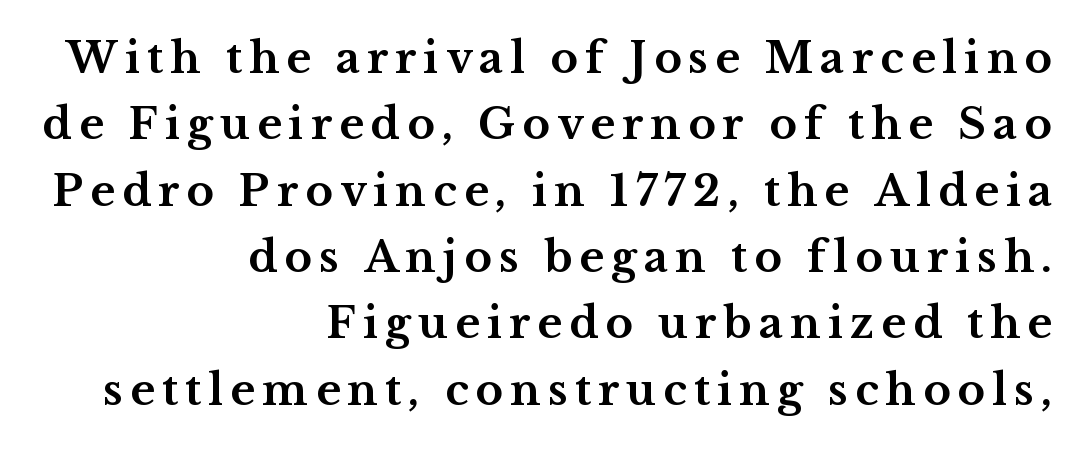
Typeset ragged left — the right edge is the straight one. Typographically, this falls in the serif category. Is this a fixed-width face? No — the glyphs have proportional, varying widths. On the weight axis this lands at bold, roughly 700.
